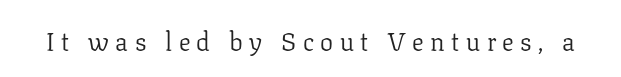
Compared with a typical body face, this is equally light or lighter still. Lines of text with bare space underneath. In terms of letterspacing, this is a distinctly airy, spread setting. This is the regular roman posture of the typeface.
